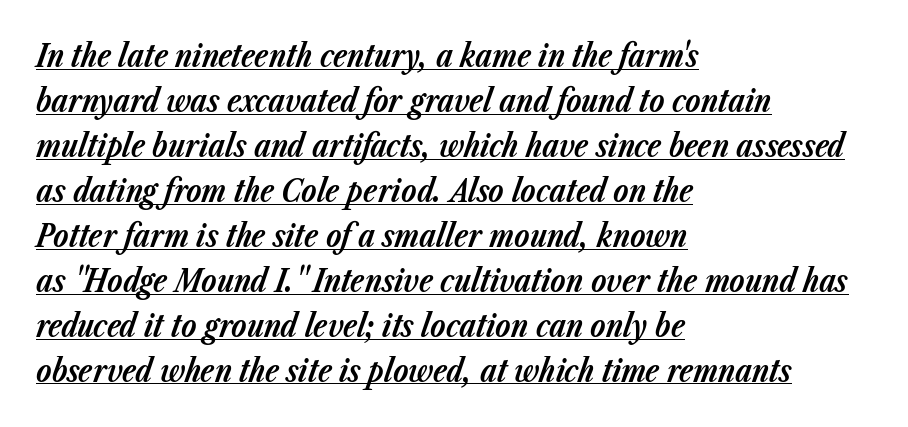
{"italic": "yes", "lean": "right", "slant_degrees": 23, "bold": "yes", "weight": "bold", "width": "normal", "stroke_contrast": "low", "x_height": "medium", "monospaced": "no", "underline": "yes", "align": "left", "line_spacing": "normal", "line_spacing_ratio": 1.45, "letter_spacing": "normal", "letter_spacing_em": 0.0, "glyph_px": 31}
